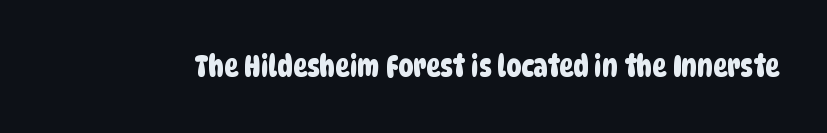
{"serif": "no", "width": "condensed", "stroke_contrast": "low", "x_height": "large", "monospaced": "no", "underline": "no", "letter_spacing": "normal", "letter_spacing_em": 0.0, "glyph_px": 30}
